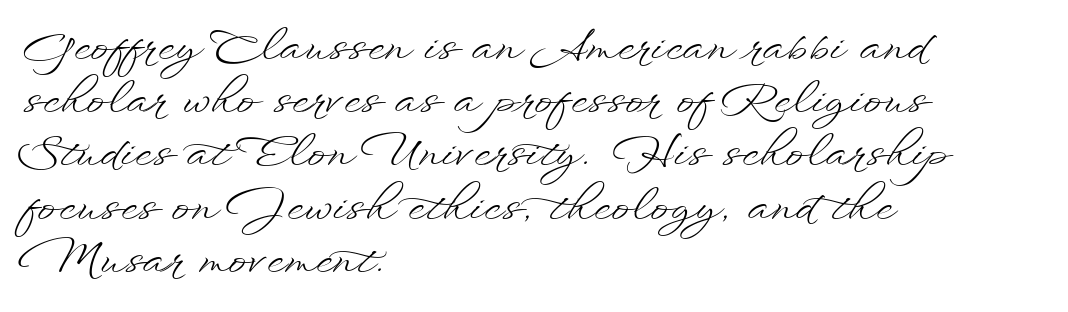
{"bold": "no", "weight": "light", "width": "wide", "stroke_contrast": "low", "x_height": "small", "monospaced": "no", "underline": "no", "align": "left", "line_spacing_ratio": 1.21, "letter_spacing": "normal", "letter_spacing_em": 0.0, "glyph_px": 44}
